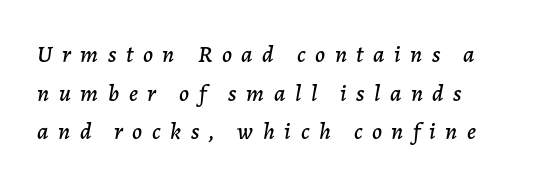
Q: Is the text italic (slanted)? A: Yes, it leans right by about 7 degrees.
Q: Is the text underlined? A: No.
Q: How is the paragraph aligned? A: Left-aligned.
Q: Is the spacing between letters normal or unusually wide? A: Unusually wide.
Q: Is the spacing between lines tight, normal or loose? A: Normal.
